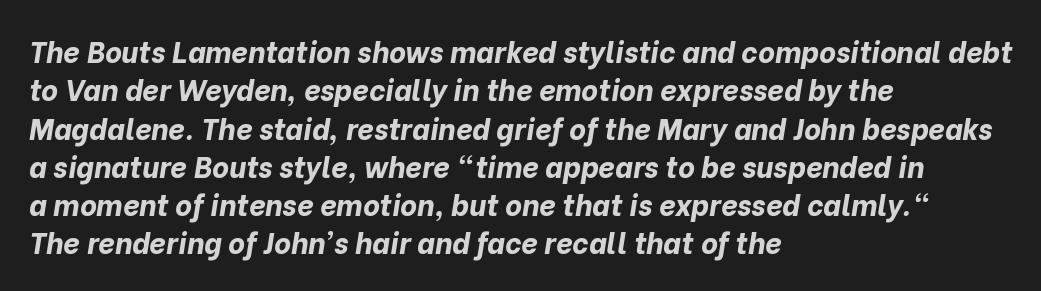
Q: Is the text bold? A: Yes.
Q: Is the text italic (slanted)? A: Yes, it leans right by about 10 degrees.
Q: Is the text underlined? A: No.
Q: How is the paragraph aligned? A: Left-aligned.
Q: Is the spacing between letters normal or unusually wide? A: Normal.
Q: Is the spacing between lines tight, normal or loose? A: Normal.
Q: Width (condensed, normal, or wide)? A: Normal.
Q: Stroke contrast? A: Low.
Q: x-height? A: Medium.
Q: Monospaced? A: No.
